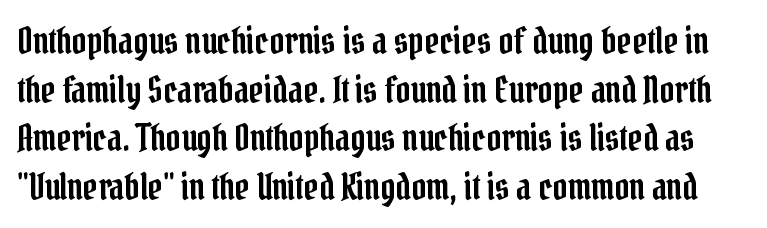
Honestly, the letter spacing is just normal — you wouldn't notice it. The glyphs in this specimen are seriffed. The rows are spaced the way most documents space them. The letters stand straight up with perfectly vertical stems.
